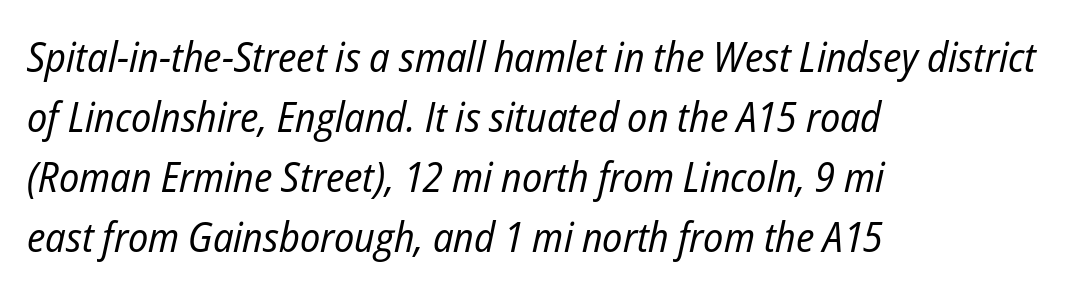
{"italic": "yes", "lean": "right", "slant_degrees": 12, "bold": "no", "weight": "regular", "width": "condensed", "stroke_contrast": "low", "x_height": "medium", "monospaced": "no", "underline": "no", "align": "left", "line_spacing": "normal", "line_spacing_ratio": 1.43, "letter_spacing": "normal", "letter_spacing_em": 0.0, "glyph_px": 42}
